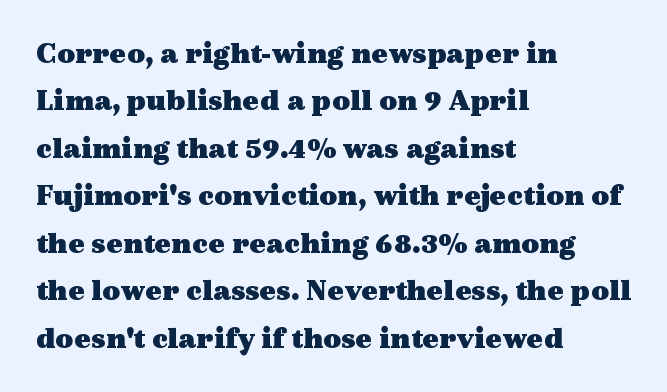
The image shows 31 px heavy, wide serif type, upright; set left-aligned, normal line spacing (1.53x), normal letter spacing, not underlined; a medium x-height.
